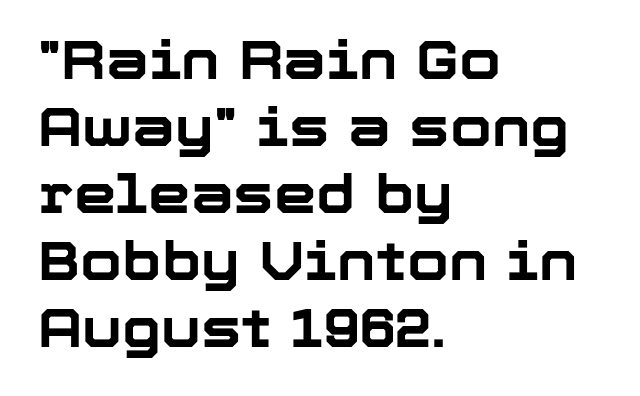
Is there any slant? The stems are plumb. A clean baseline with only descenders dipping below it. No feet cap the strokes, marking this as sans-serif type. A typesetter would call this proportional, since set widths differ per character. Words appear dense and cohesive because spacing is normal.
